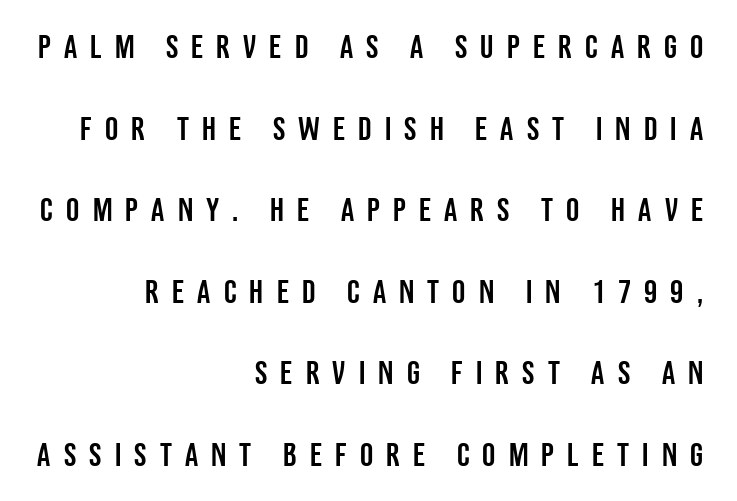
Q: Is the text italic (slanted)? A: No, it is upright.
Q: Is the typeface a serif or a sans-serif typeface? A: Sans-serif.
Q: Is the text underlined? A: No.
Q: How is the paragraph aligned? A: Right-aligned.
Q: Is the spacing between letters normal or unusually wide? A: Unusually wide.
Q: Is the spacing between lines tight, normal or loose? A: Loose.
Q: Width (condensed, normal, or wide)? A: Condensed.
Q: Stroke contrast? A: Low.
Q: x-height? A: Large.
Q: Monospaced? A: No.
